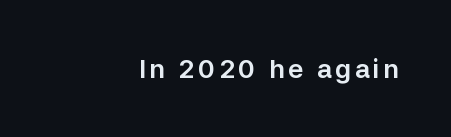
{"italic": "no", "underline": "no", "align": "right", "glyph_px": 26}
